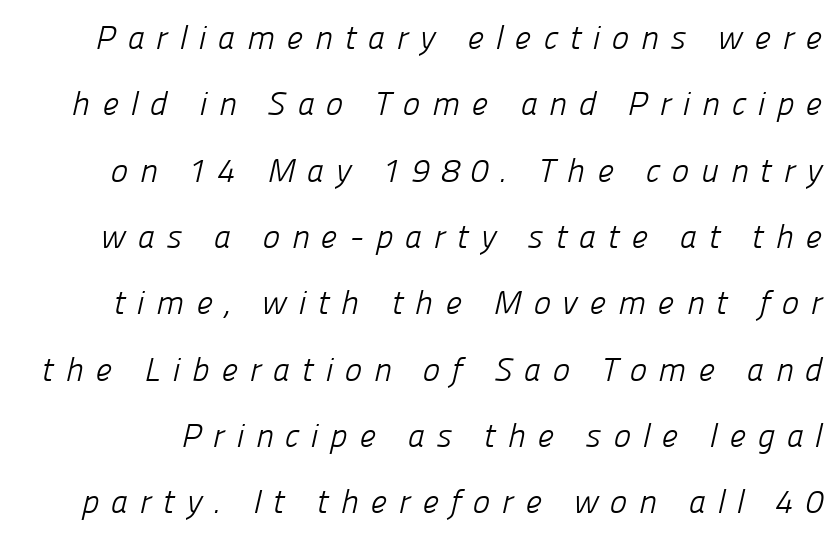
The image shows 33 px light sans-serif type; set loose line spacing (2.01x), unusually wide letter spacing (+0.35 em), not underlined; low stroke contrast and a medium x-height.
